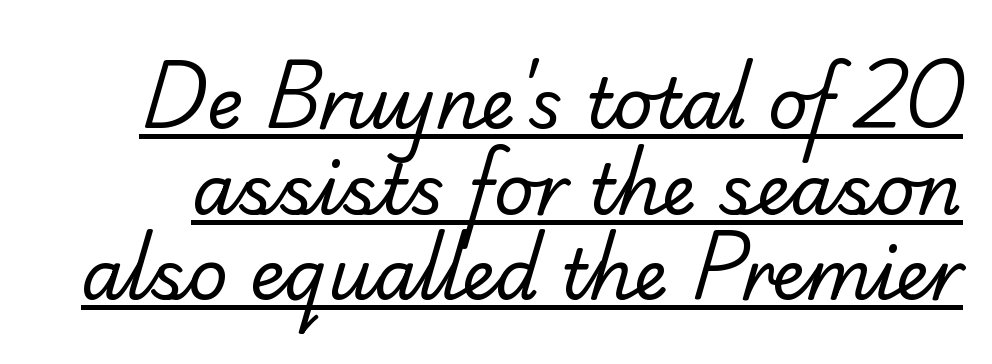
Between one letter and the next there's only the usual sliver of space. Honestly, the underline is the first thing you notice here. Is the stroke heavy? The answer is a plain regular-or-lighter. The passage shown is typed in a proportional face where columns would drift. You can tell from the footed stems that serif type was used.
